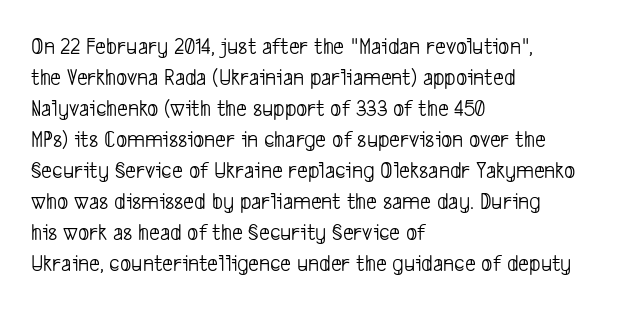
The image shows 24 px text type; set left-aligned, normal line spacing (1.29x), normal letter spacing, not underlined.
